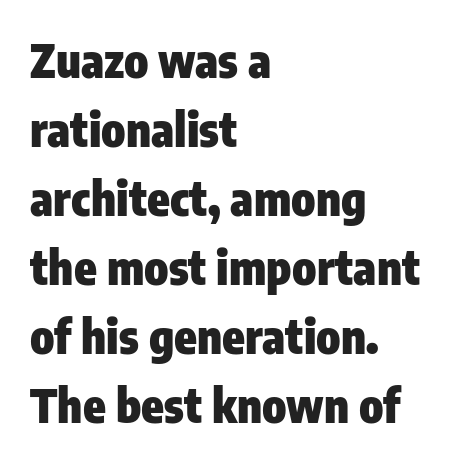
The image shows 46 px heavy, condensed sans-serif type, upright; set left-aligned, normal line spacing (1.5x), normal letter spacing, not underlined; low stroke contrast and a medium x-height.
